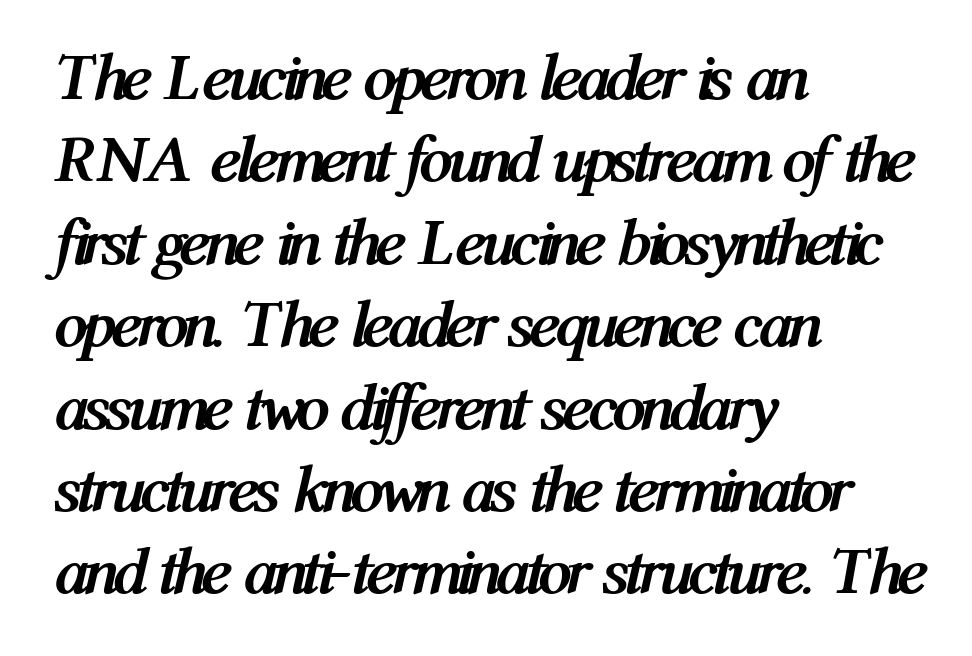
The image shows 67 px semibold, condensed type, italic (leaning right); set left-aligned, line spacing 1.23x, normal letter spacing, not underlined; medium stroke contrast and a medium x-height.
